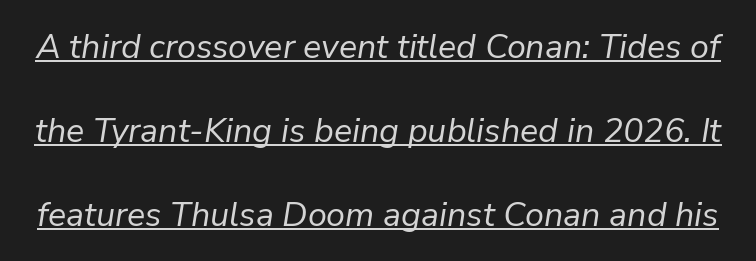
The image shows 34 px regular-weight type, italic (leaning right); set loose line spacing (2.47x), normal letter spacing, underlined; low stroke contrast and a medium x-height.
